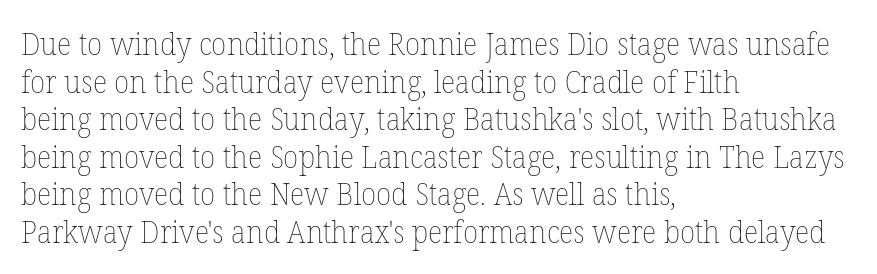
There is no visible air inserted between adjacent glyphs. Reading down the block, your eye returns to a fixed left position each line. It's the straight-up-and-down kind of type. This sample has the flowing, uneven cadence of proportional lettering. The gap between lines stays unmarked. The strokes are not fattened; the text isn't bold.
